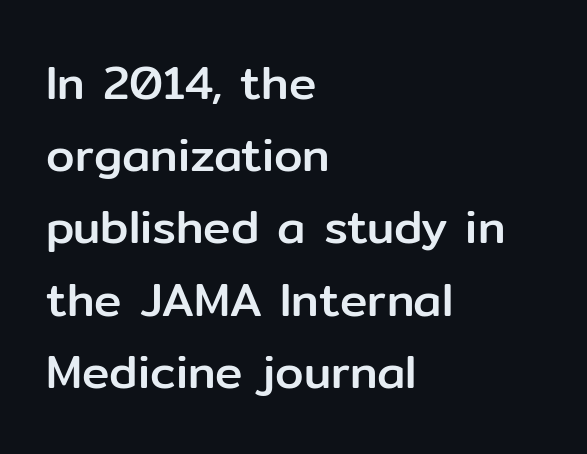
Q: Is the text italic (slanted)? A: No, it is upright.
Q: Is the typeface a serif or a sans-serif typeface? A: Sans-serif.
Q: Is the text underlined? A: No.
Q: How is the paragraph aligned? A: Left-aligned.
Q: Is the spacing between letters normal or unusually wide? A: Normal.
Q: Is the spacing between lines tight, normal or loose? A: Normal.
Q: Width (condensed, normal, or wide)? A: Normal.
Q: Stroke contrast? A: Low.
Q: x-height? A: Medium.
Q: Monospaced? A: No.
